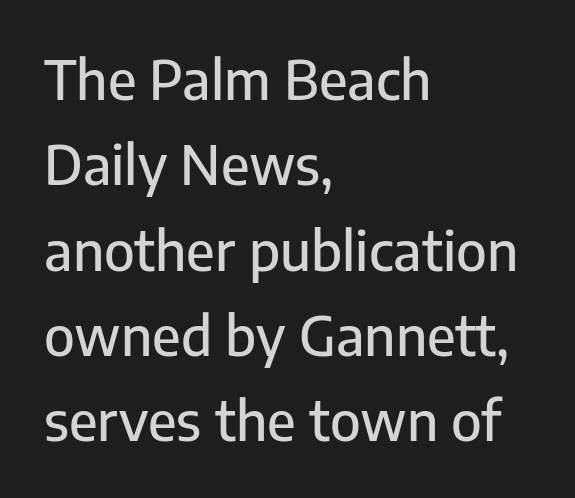
The image shows 54 px sans-serif type, upright; set left-aligned, normal line spacing (1.58x), normal letter spacing, not underlined; low stroke contrast and a medium x-height.
